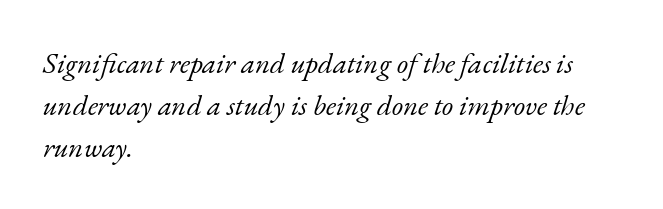
{"serif": "yes", "italic": "yes", "lean": "right", "slant_degrees": 17, "bold": "no", "weight": "light", "width": "normal", "stroke_contrast": "low", "x_height": "small", "monospaced": "no", "underline": "no", "align": "left", "line_spacing": "normal", "line_spacing_ratio": 1.44, "letter_spacing": "normal", "letter_spacing_em": 0.0, "glyph_px": 29}
